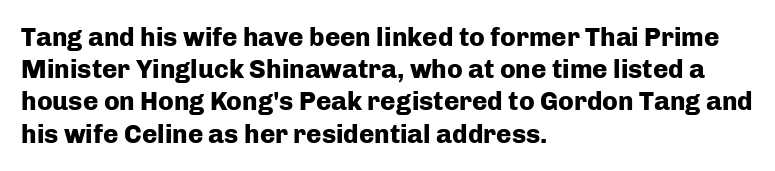
Q: Is the text bold? A: Yes.
Q: Is the text italic (slanted)? A: No, it is upright.
Q: Is the text underlined? A: No.
Q: How is the paragraph aligned? A: Left-aligned.
Q: Is the spacing between letters normal or unusually wide? A: Normal.
